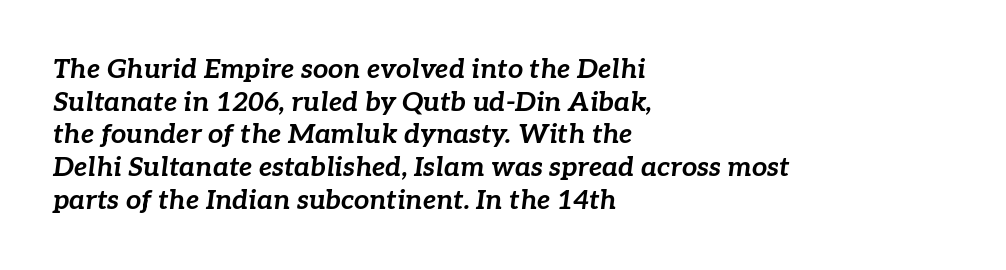
Glyph-to-glyph distance matches everyday printed text. These lines stack with their left ends in a neat column. The area under the type is left untouched. If you drew a line through each stem, it would be angled. The rendering uses a bold face; every stroke is thick and dark.
